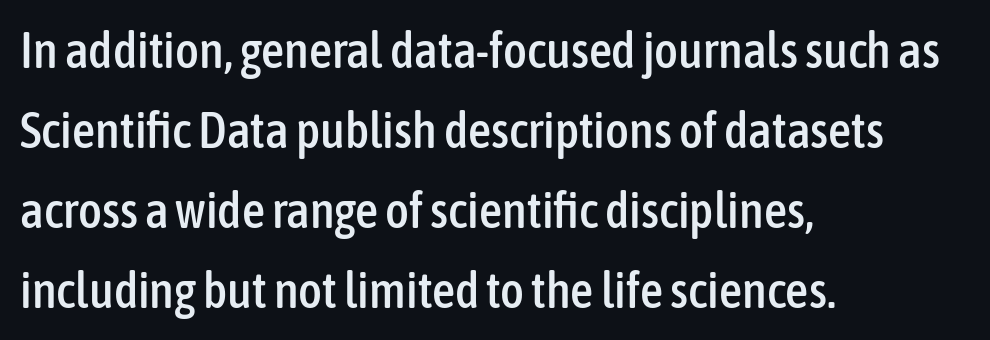
The image shows 51 px condensed sans-serif type, upright; set left-aligned, normal line spacing (1.57x), normal letter spacing, not underlined; low stroke contrast and a medium x-height.
